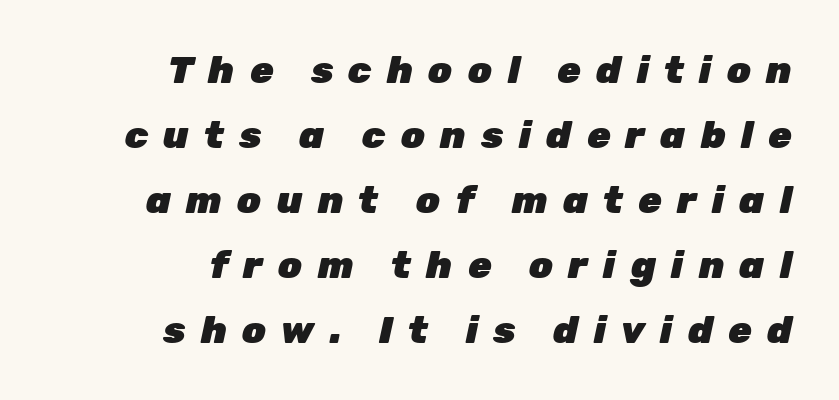
The image shows 38 px heavy type, italic (leaning right); set right-aligned, line spacing 1.71x, unusually wide letter spacing (+0.4 em), not underlined; low stroke contrast and a medium x-height.
